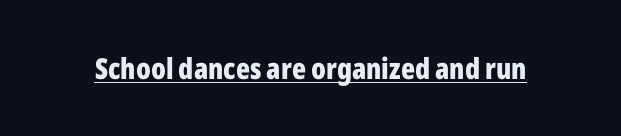
Grotesque or geometric, the face here clearly has no serifs. Plenty of ink on the page — the face is bold. Characters follow at the spacing the type designer built in. Vertical strokes here are truly vertical. Proportional: the letters do not fall into vertical columns. The face used here appears with an underline applied.
